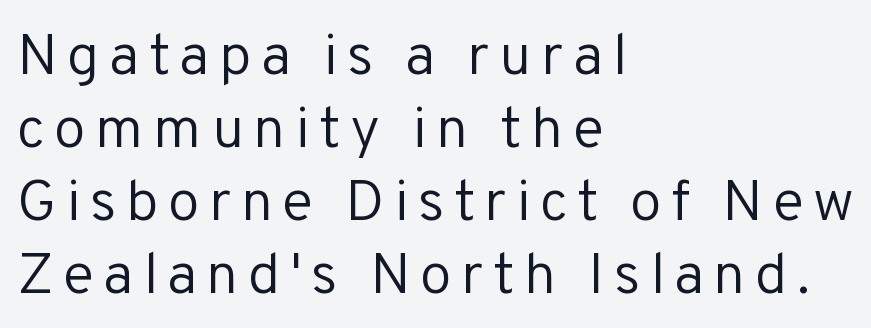
Letters have the restrained weight of plain body copy at most. Only glyphs here, with clear space below each row. Does the copy run flush right? No — it runs flush left. Evenly set lines give the paragraph a standard silhouette. Spacing verdict: proportional, widths tailored to each character. This rendering employs a face without finishing strokes, i.e., a sans-serif.
